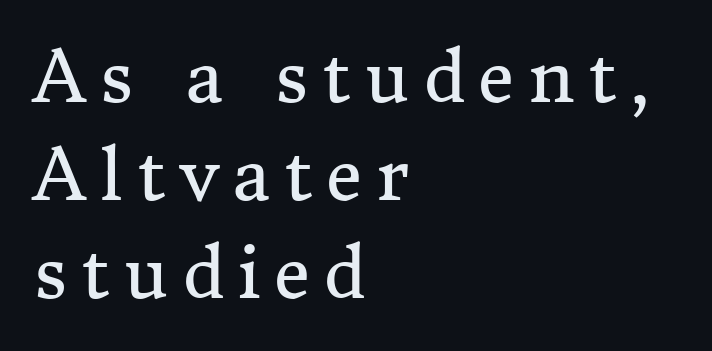
The image shows 70 px regular-weight serif type, upright; set left-aligned, normal line spacing (1.4x), unusually wide letter spacing (+0.2 em), not underlined; medium stroke contrast and a medium x-height.
